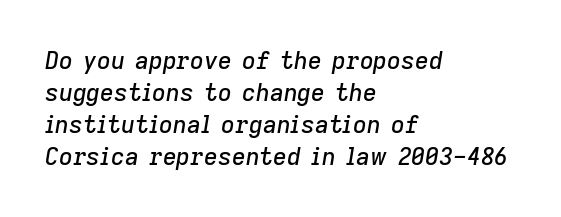
Descender tails drop into unmarked territory. Between one letter and the next there's only the usual sliver of space. Students, observe: this is what conventionally led text looks like. This is oblique type, the kind used for emphasis or titles. Alignment: flush left.
